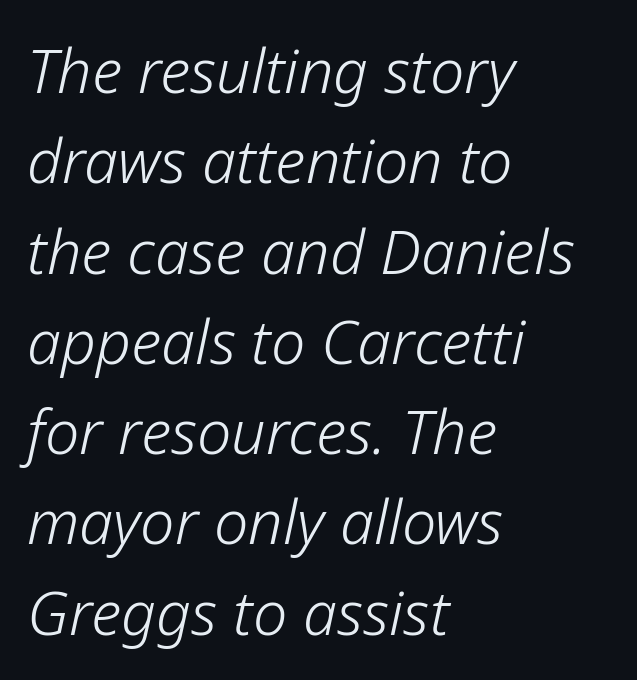
Each stroke keeps to a modest, everyday thickness or less. Tall strokes in this sample are angled rather than plumb. Unmarked baselines from the first word to the last. Looks like regular typesetting: each glyph gets only the width it needs. Whoever set this chose a conventional vertical rhythm. Between one letter and the next there's only the usual sliver of space.
